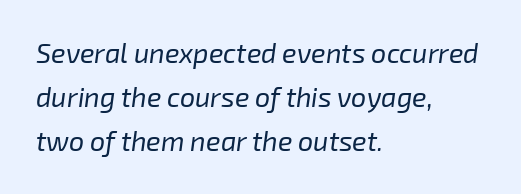
The image shows 27 px text type, italic (leaning right); set left-aligned, normal line spacing (1.63x), normal letter spacing, not underlined.
